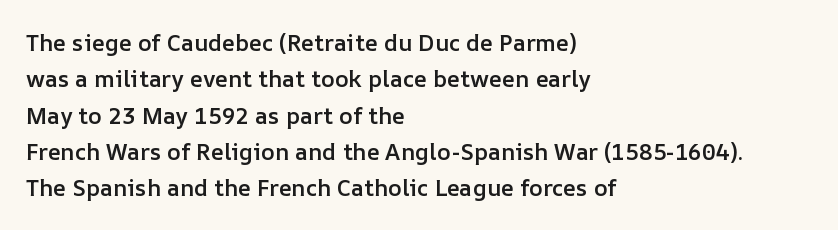
The image shows 23 px text type, upright; set left-aligned, normal line spacing (1.58x), normal letter spacing, not underlined.
